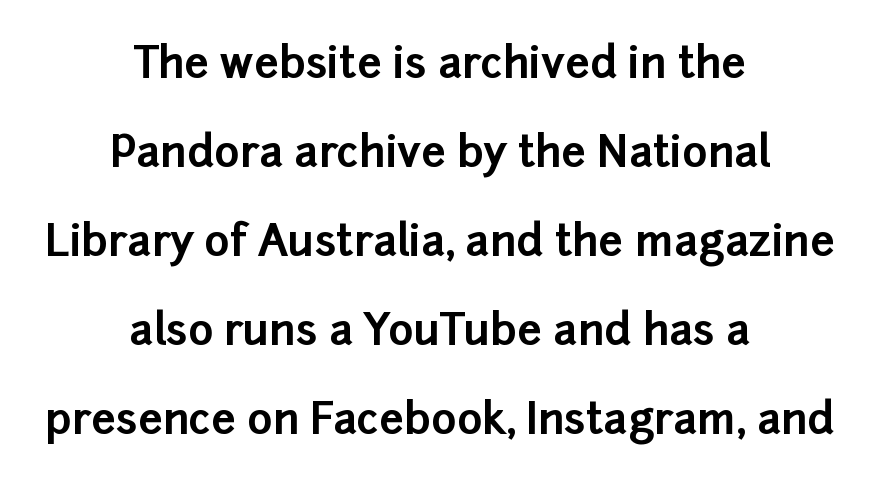
The image shows 43 px bold sans-serif type, upright; set centered, loose line spacing (2.07x), normal letter spacing, not underlined; low stroke contrast and a medium x-height.
